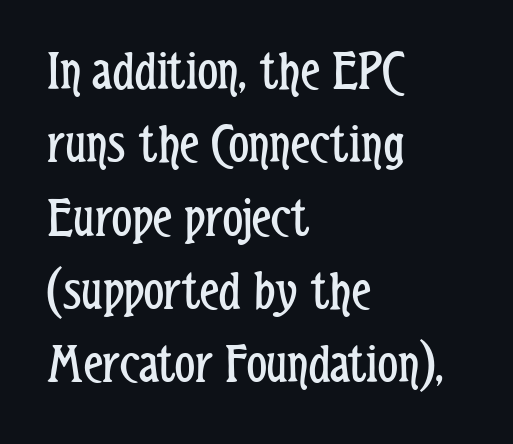
You can tell it's not italic because the verticals are truly vertical. Inter-character spacing is left at the font's built-in metrics. These lines are set flush left with a ragged right edge. Students, observe: this is what conventionally led text looks like. Spacing verdict: proportional, widths tailored to each character.
